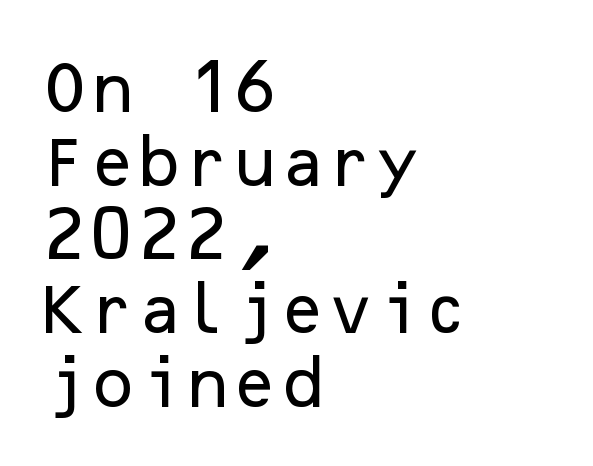
The image shows 55 px sans-serif type, upright; set left-aligned, normal line spacing (1.34x), normal letter spacing, not underlined; low stroke contrast and a medium x-height.
